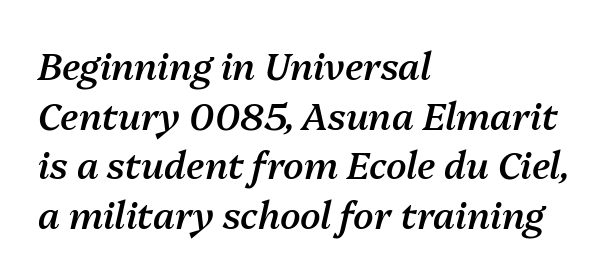
The image shows 37 px semibold type, italic (leaning right); set left-aligned, normal line spacing (1.34x), normal letter spacing, not underlined; medium stroke contrast and a medium x-height.
